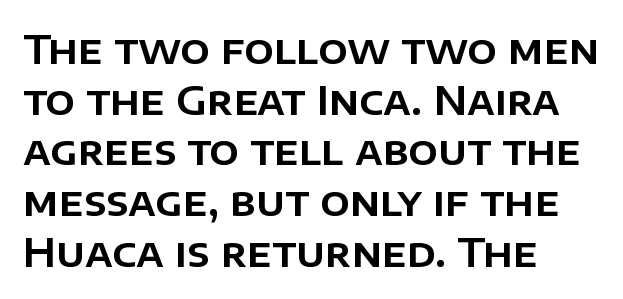
{"serif": "no", "italic": "no", "width": "normal", "stroke_contrast": "low", "x_height": "large", "monospaced": "no", "underline": "no", "align": "left", "line_spacing": "normal", "line_spacing_ratio": 1.3, "letter_spacing": "normal", "letter_spacing_em": 0.0, "glyph_px": 39}
